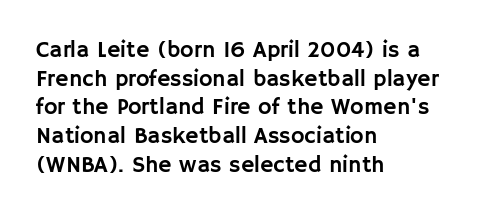
Q: Is the text italic (slanted)? A: No, it is upright.
Q: Is the text underlined? A: No.
Q: How is the paragraph aligned? A: Left-aligned.
Q: Is the spacing between letters normal or unusually wide? A: Normal.
Q: Is the spacing between lines tight, normal or loose? A: Normal.
